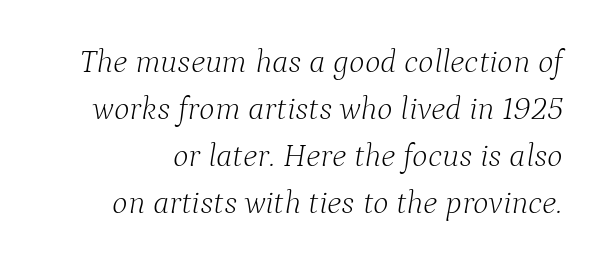
The image shows 33 px light serif type, italic (leaning right); set normal line spacing (1.42x), normal letter spacing, not underlined; low stroke contrast and a medium x-height.
